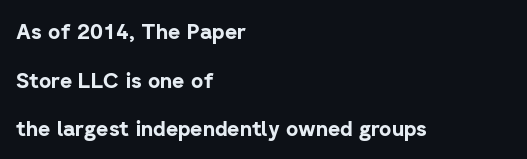
The image shows 21 px bold type, upright; set left-aligned, loose line spacing (2.31x), normal letter spacing, not underlined.
